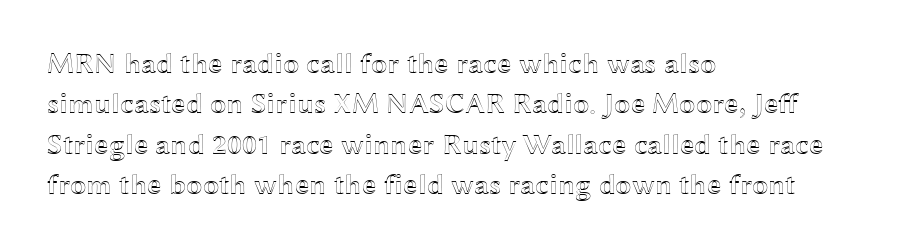
The tracking reads as untouched default to a designer's eye. The space directly below the letters is spotless. Posture: straight, roman, zero tilt. Casual observation: everything's shoved over to the left.
